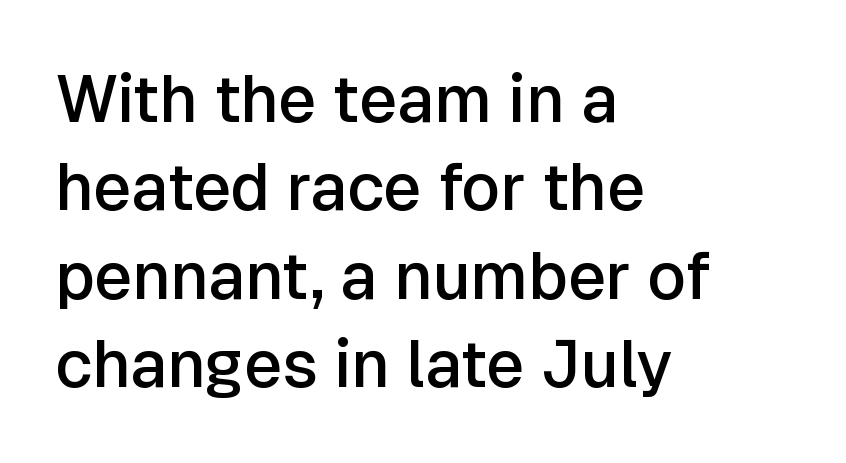
{"serif": "no", "italic": "no", "bold": "semi", "weight": "semibold", "width": "normal", "stroke_contrast": "low", "x_height": "medium", "monospaced": "no", "underline": "no", "align": "left", "line_spacing": "normal", "line_spacing_ratio": 1.34, "letter_spacing": "normal", "letter_spacing_em": 0.0, "glyph_px": 66}
